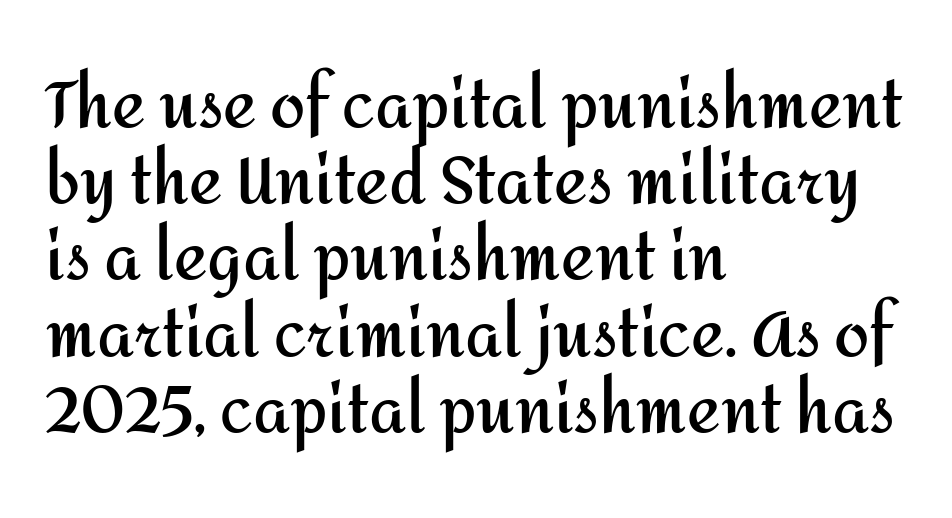
The image shows 63 px semibold sans-serif type, upright; set left-aligned, line spacing 1.21x, normal letter spacing, not underlined; medium stroke contrast and a medium x-height.
